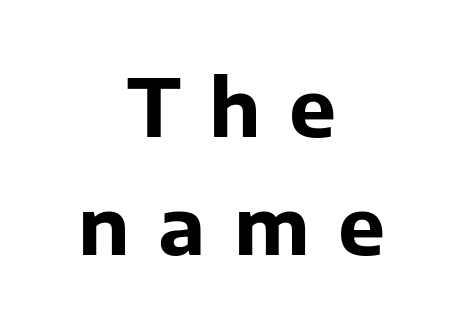
The image shows 79 px bold sans-serif type, upright; set centered, normal line spacing (1.5x), unusually wide letter spacing (+0.36 em), not underlined; low stroke contrast and a medium x-height.
